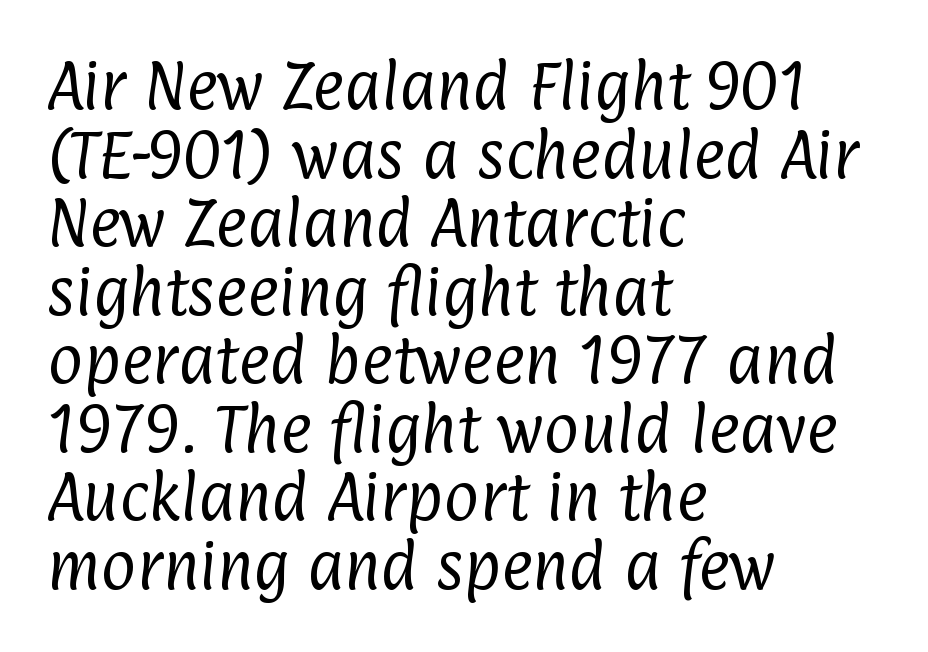
The image shows 54 px regular-weight, condensed sans-serif type; set left-aligned, normal line spacing (1.27x), normal letter spacing, not underlined; low stroke contrast and a medium x-height.
